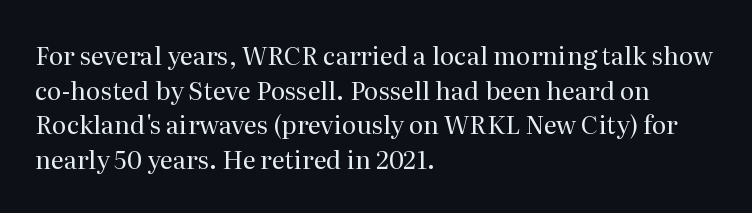
Q: Is the text bold? A: No.
Q: Is the text italic (slanted)? A: No, it is upright.
Q: Is the text underlined? A: No.
Q: How is the paragraph aligned? A: Left-aligned.
Q: Is the spacing between letters normal or unusually wide? A: Normal.
Q: Is the spacing between lines tight, normal or loose? A: Normal.
